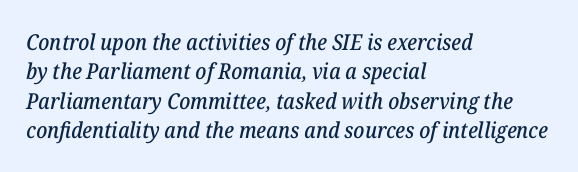
Q: Is the text italic (slanted)? A: Yes, it leans right by about 12 degrees.
Q: Is the text underlined? A: No.
Q: How is the paragraph aligned? A: Left-aligned.
Q: Is the spacing between letters normal or unusually wide? A: Normal.
Q: Is the spacing between lines tight, normal or loose? A: Normal.
